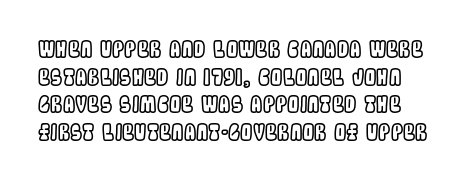
The image shows 22 px text type, upright; set normal line spacing (1.26x), normal letter spacing, not underlined.
